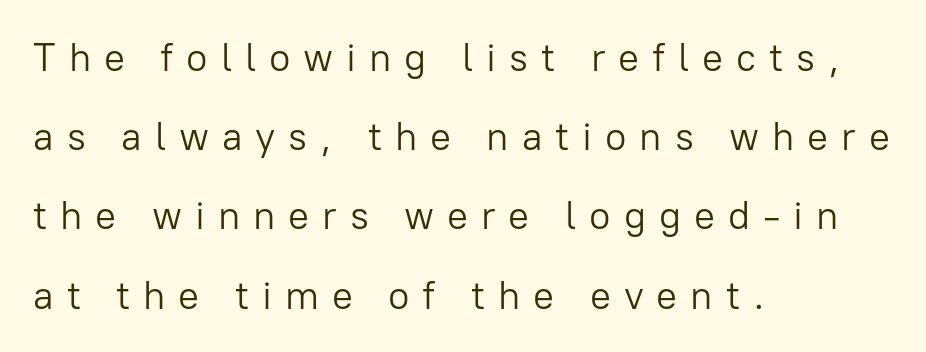
{"serif": "no", "italic": "no", "bold": "no", "weight": "light", "width": "normal", "stroke_contrast": "low", "x_height": "medium", "monospaced": "no", "underline": "no", "align": "left", "line_spacing": "loose", "line_spacing_ratio": 2.03, "letter_spacing": "wide", "letter_spacing_em": 0.33, "glyph_px": 39}
